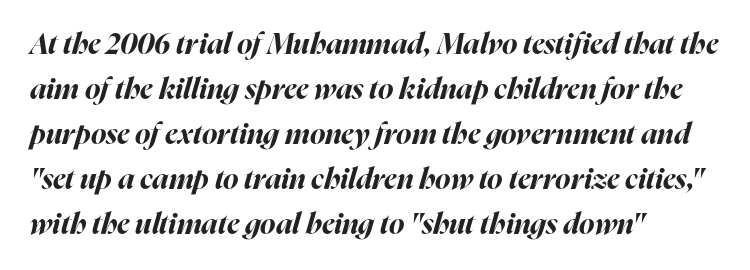
This sample has the flowing, uneven cadence of proportional lettering. Observe the ordinary spacing: letters are neighbours, not strangers. The area under the type is left untouched. In terms of leading, this rendering sits right in the middle.
